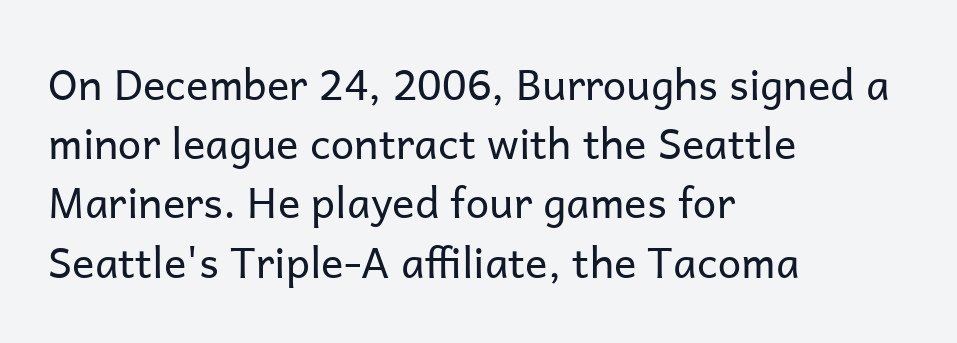
A classic flush-left, rag-right setting is used for this passage. A typesetter would mark this as roman, not italic. Here the glyphs are tracked normally, forming tight word shapes. No heavy texture on the line: the type isn't bold.
